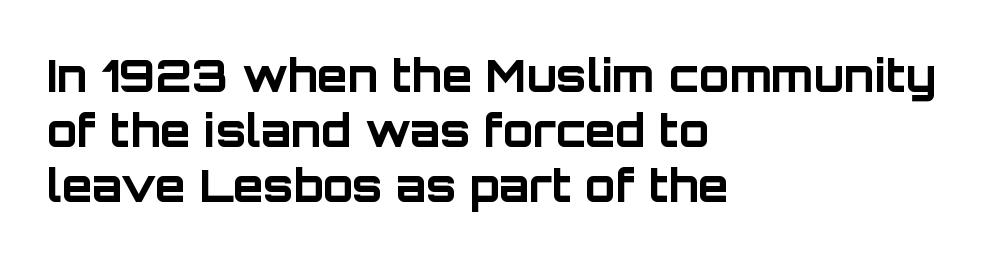
{"serif": "no", "italic": "no", "bold": "yes", "weight": "bold", "width": "normal", "stroke_contrast": "low", "x_height": "large", "monospaced": "no", "underline": "no", "align": "left", "line_spacing": "normal", "line_spacing_ratio": 1.25, "letter_spacing": "normal", "letter_spacing_em": 0.0, "glyph_px": 44}
